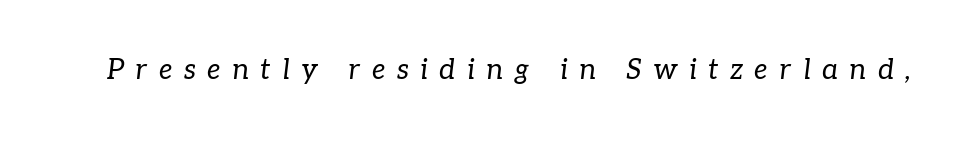
Q: Is the text bold? A: No.
Q: Is the text italic (slanted)? A: Yes, it leans right by about 7 degrees.
Q: Is the typeface a serif or a sans-serif typeface? A: Serif.
Q: Is the text underlined? A: No.
Q: Is the spacing between letters normal or unusually wide? A: Unusually wide.
Q: Width (condensed, normal, or wide)? A: Normal.
Q: Stroke contrast? A: Low.
Q: x-height? A: Medium.
Q: Monospaced? A: No.
